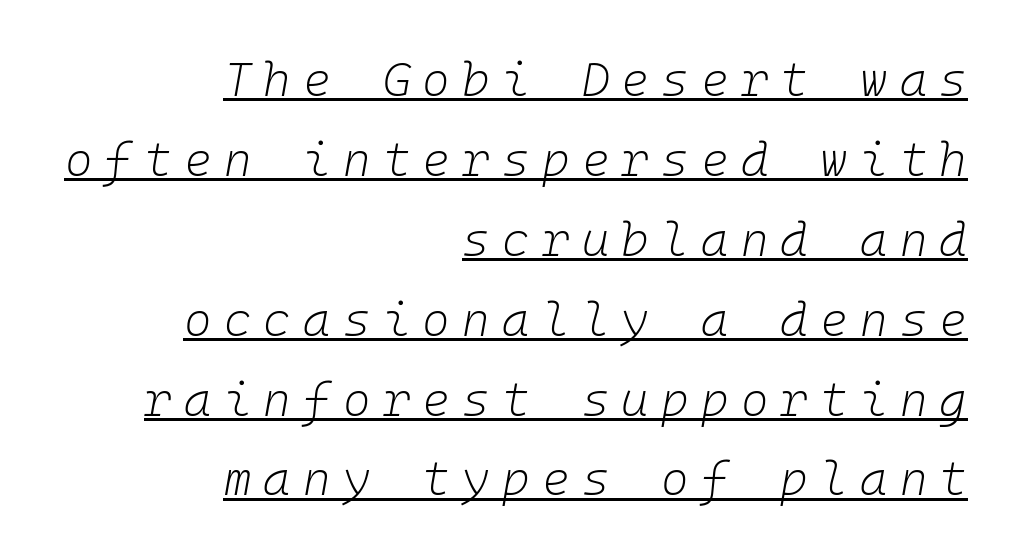
Q: Is the text bold? A: No.
Q: Is the text italic (slanted)? A: Yes, it leans right by about 10 degrees.
Q: Is the text underlined? A: Yes.
Q: How is the paragraph aligned? A: Right-aligned.
Q: Is the spacing between letters normal or unusually wide? A: Unusually wide.
Q: Is the spacing between lines tight, normal or loose? A: Normal.
Q: Width (condensed, normal, or wide)? A: Normal.
Q: Stroke contrast? A: Low.
Q: x-height? A: Medium.
Q: Monospaced? A: Yes.
